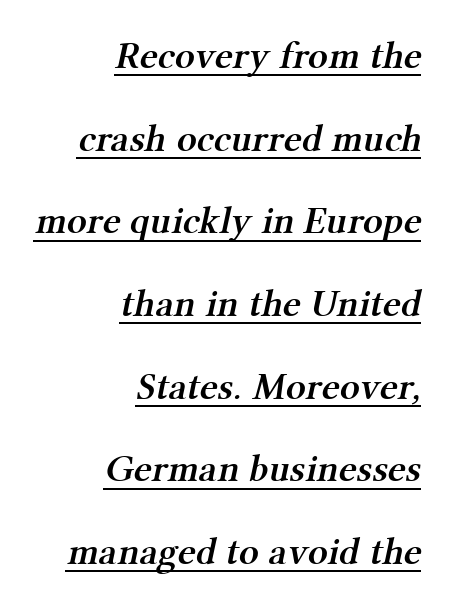
Q: Is the text bold? A: Semi-bold.
Q: Is the typeface a serif or a sans-serif typeface? A: Serif.
Q: Is the text underlined? A: Yes.
Q: How is the paragraph aligned? A: Right-aligned.
Q: Is the spacing between letters normal or unusually wide? A: Normal.
Q: Is the spacing between lines tight, normal or loose? A: Loose.
Q: Width (condensed, normal, or wide)? A: Normal.
Q: Stroke contrast? A: Medium.
Q: x-height? A: Medium.
Q: Monospaced? A: No.
